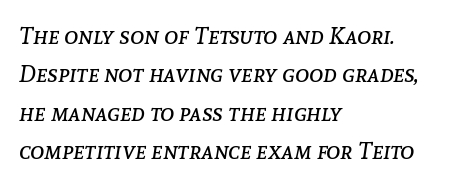
{"italic": "yes", "lean": "right", "slant_degrees": 8, "bold": "no", "underline": "no", "align": "left", "line_spacing": "normal", "line_spacing_ratio": 1.6, "letter_spacing": "normal", "letter_spacing_em": 0.0, "glyph_px": 24}
